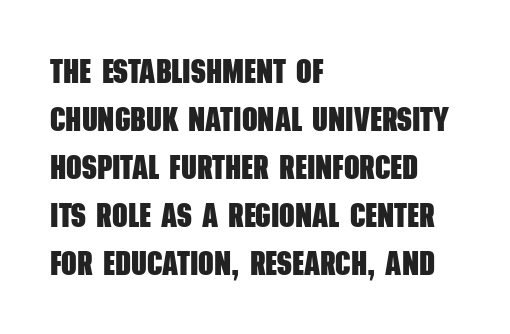
Q: Is the text bold? A: Yes.
Q: Is the typeface a serif or a sans-serif typeface? A: Sans-serif.
Q: Is the text underlined? A: No.
Q: How is the paragraph aligned? A: Left-aligned.
Q: Is the spacing between letters normal or unusually wide? A: Normal.
Q: Is the spacing between lines tight, normal or loose? A: Normal.
Q: Width (condensed, normal, or wide)? A: Condensed.
Q: Stroke contrast? A: Low.
Q: x-height? A: Large.
Q: Monospaced? A: No.
